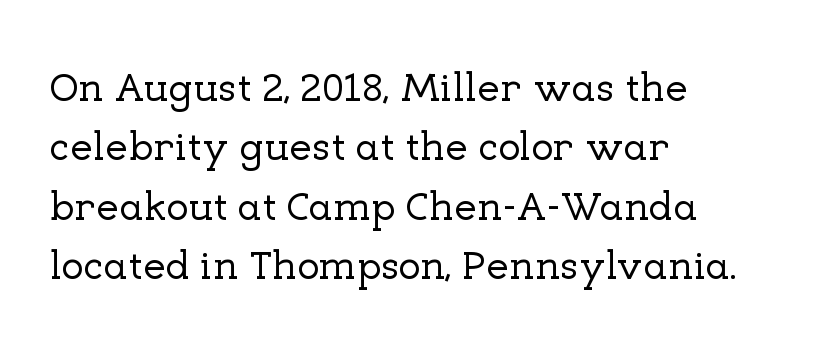
Regarding leading, the lines here are spaced in the standard way. Which margin do the lines hug? The left one — the right edge is uneven. The letters advance in unequal steps, a hallmark of proportional type. Clear beneath every line of the passage. No italicization has been applied; the sample stays upright.
